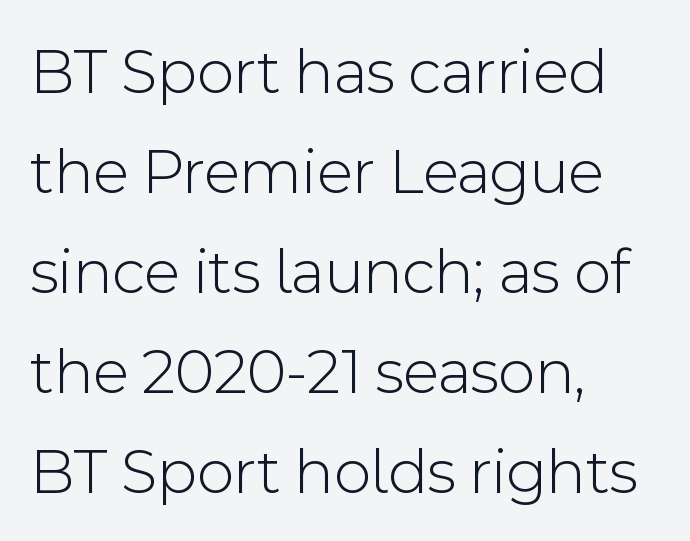
{"serif": "no", "italic": "no", "bold": "no", "weight": "light", "width": "normal", "x_height": "medium", "monospaced": "no", "underline": "no", "align": "left", "line_spacing": "normal", "line_spacing_ratio": 1.54, "letter_spacing": "normal", "letter_spacing_em": 0.0, "glyph_px": 65}
